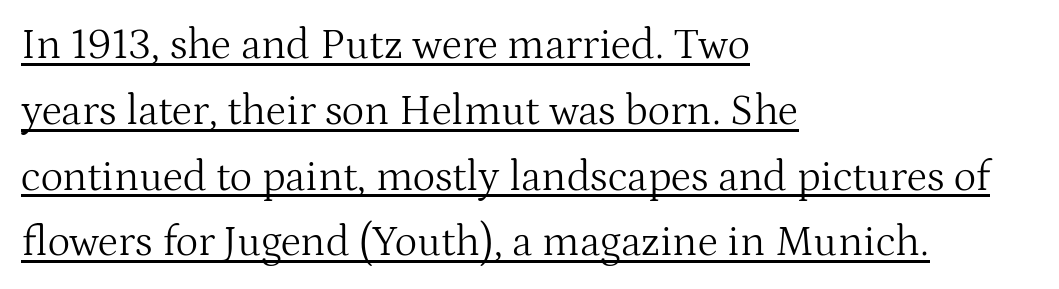
The image shows 43 px light serif type, upright; set left-aligned, normal line spacing (1.53x), normal letter spacing, underlined; medium stroke contrast and a medium x-height.
